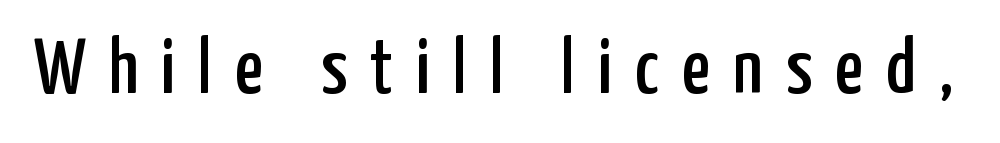
The tracking reads as deliberately expanded to a designer's eye. Words float on clear page, feet unadorned. Character widths vary here, with narrow letters taking less room than wide ones. Italic: no, the glyphs are upright roman. Font category for this specimen: sans-serif.
